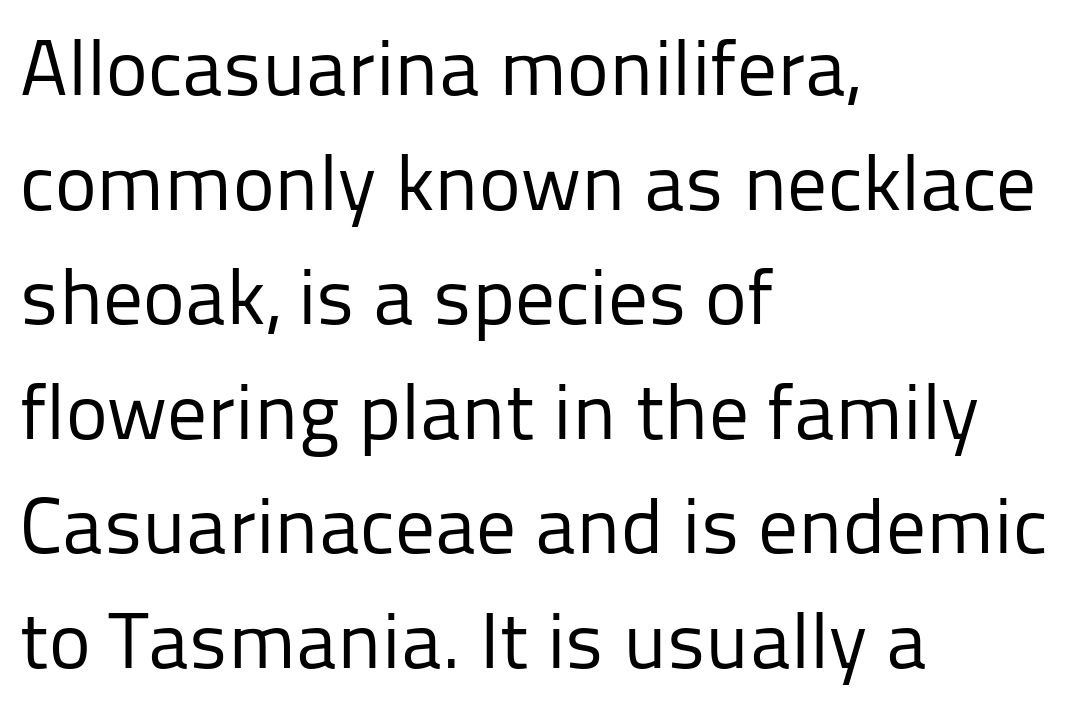
The gaps between neighbouring characters are ordinary and unremarkable. This is the regular roman posture of the typeface. Glance below the letters and you will spot only blank space. The passage shown is typeset with a sans-serif family. The cut favours lightness, reaching ordinary text weight at its darkest. Successive baselines arrive at the customary interval.
